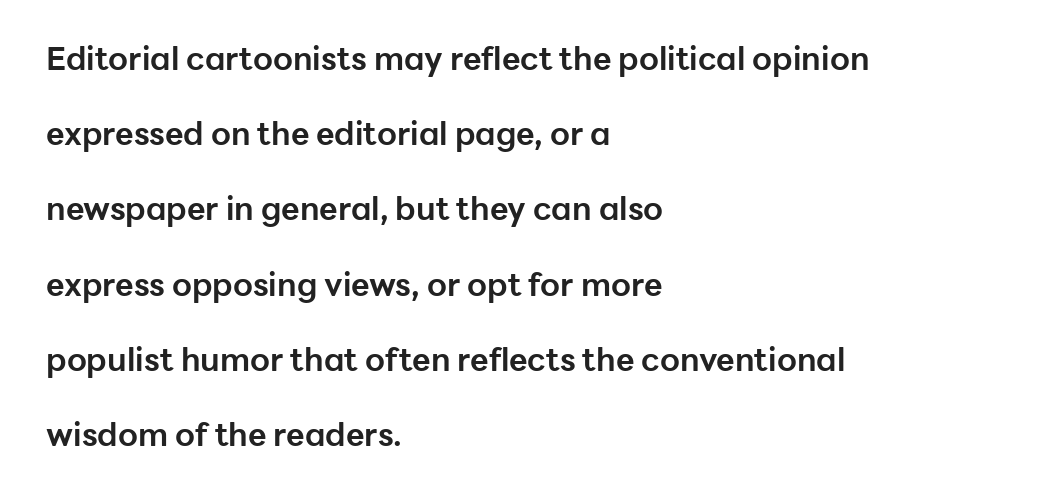
{"serif": "no", "italic": "no", "bold": "yes", "weight": "bold", "width": "normal", "stroke_contrast": "low", "x_height": "medium", "monospaced": "no", "underline": "no", "align": "left", "line_spacing": "loose", "line_spacing_ratio": 2.35, "letter_spacing": "normal", "letter_spacing_em": 0.0, "glyph_px": 32}
